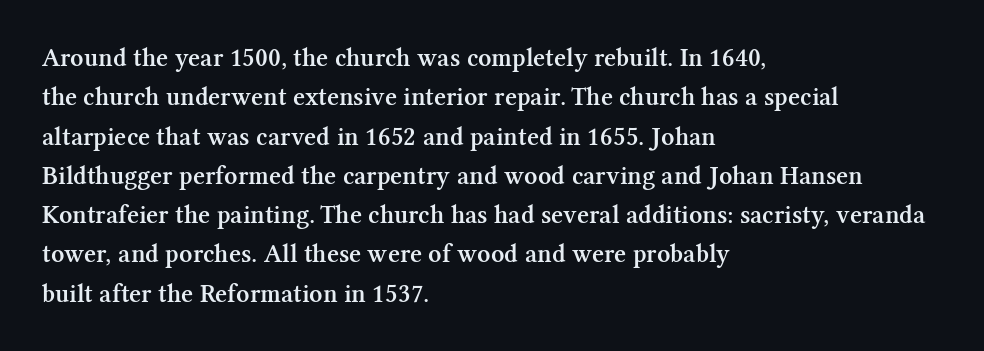
The image shows 26 px text type, upright; set left-aligned, normal line spacing (1.51x), normal letter spacing, not underlined.
